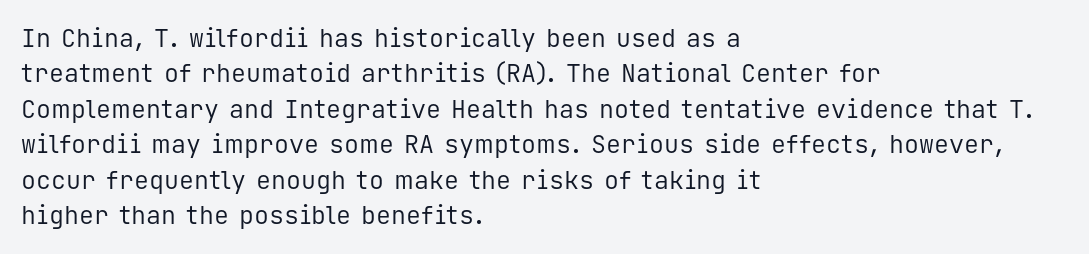
The image shows 25 px text type, upright; set left-aligned, normal line spacing (1.42x), normal letter spacing, not underlined.
